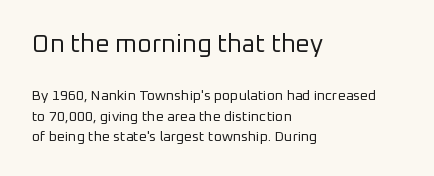
The image shows 25 px text type, upright; set left-aligned, normal line spacing (1.45x), normal letter spacing, not underlined; the first (top) block is 1.79x larger.
